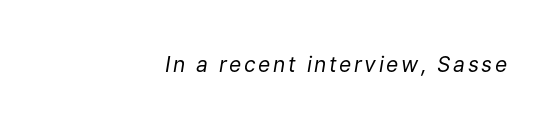
A typesetter would mark this as italic. Heaviness? Minimal to ordinary, like unemphasized prose. The string is rendered with underlining switched off.
